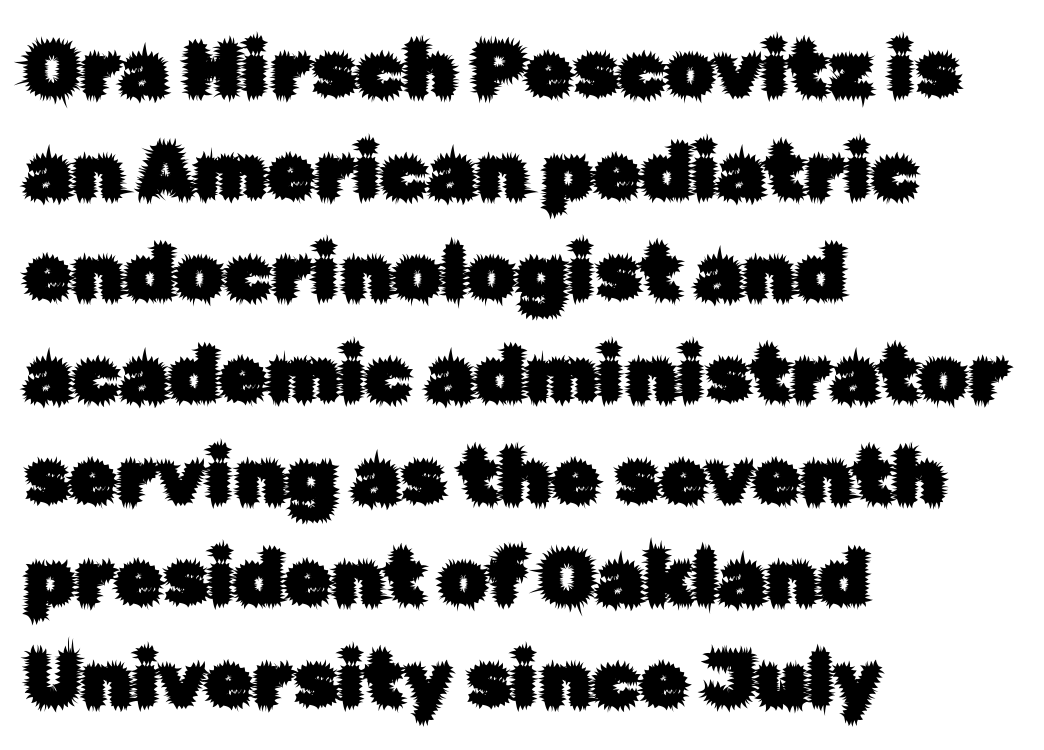
Q: Is the text italic (slanted)? A: No, it is upright.
Q: Is the typeface a serif or a sans-serif typeface? A: Sans-serif.
Q: Is the text underlined? A: No.
Q: How is the paragraph aligned? A: Left-aligned.
Q: Is the spacing between letters normal or unusually wide? A: Normal.
Q: Is the spacing between lines tight, normal or loose? A: Normal.
Q: Width (condensed, normal, or wide)? A: Normal.
Q: Stroke contrast? A: Low.
Q: x-height? A: Medium.
Q: Monospaced? A: No.
